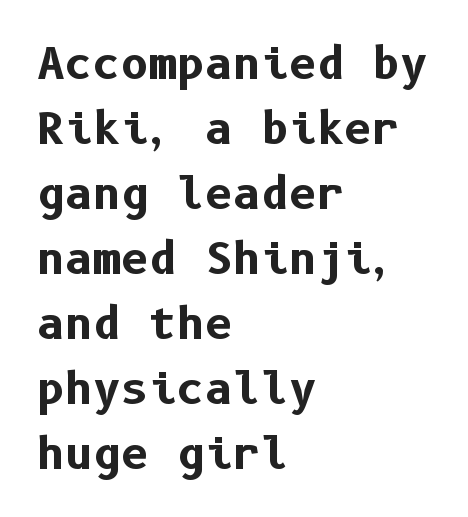
{"serif": "no", "italic": "no", "bold": "yes", "weight": "bold", "width": "normal", "stroke_contrast": "low", "x_height": "medium", "underline": "no", "align": "left", "line_spacing": "normal", "line_spacing_ratio": 1.51, "letter_spacing": "normal", "letter_spacing_em": 0.0, "glyph_px": 43}
